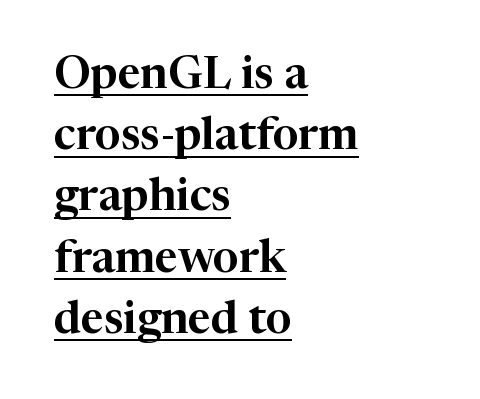
A typesetter would mark this as roman, not italic. Note the varied advance widths — an 'i' is clearly narrower than an 'm'. Each line of the rendering has a horizontal stroke beneath the glyphs. Compared with a centered layout, this one pins lines to the left instead.
